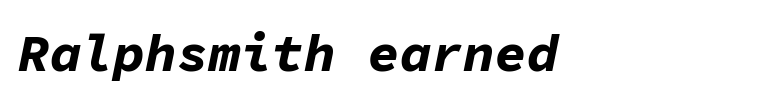
{"italic": "yes", "lean": "right", "slant_degrees": 11, "bold": "yes", "weight": "bold", "width": "normal", "stroke_contrast": "low", "x_height": "medium", "monospaced": "yes", "underline": "no", "align": "left", "letter_spacing": "normal", "letter_spacing_em": 0.0, "glyph_px": 53}
